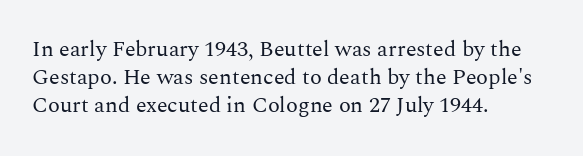
Normally led — the rows are evenly, conventionally spaced. Underlining? Definitely not there. The axis of the letterforms is exactly vertical. The passage is arranged the way most books set body copy — flush left. Default kerning and tracking; the words read as compact shapes.
